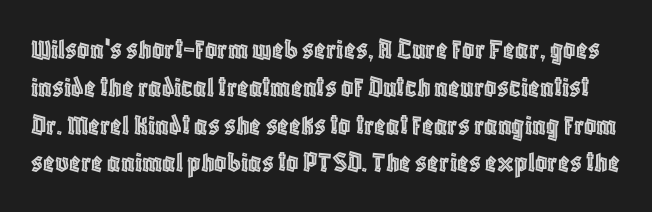
Q: Is the text italic (slanted)? A: No, it is upright.
Q: Is the text underlined? A: No.
Q: Is the spacing between letters normal or unusually wide? A: Normal.
Q: Is the spacing between lines tight, normal or loose? A: Normal.
Q: Width (condensed, normal, or wide)? A: Condensed.
Q: x-height? A: Large.
Q: Monospaced? A: No.
